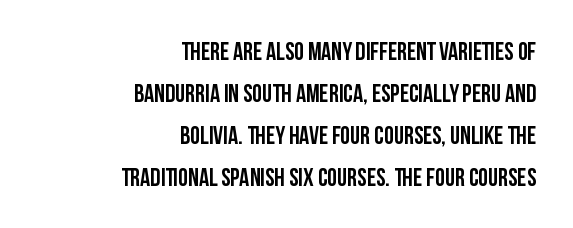
{"italic": "no", "bold": "yes", "underline": "no", "align": "right", "line_spacing": "normal", "line_spacing_ratio": 1.68, "letter_spacing": "normal", "letter_spacing_em": 0.0, "glyph_px": 25}
